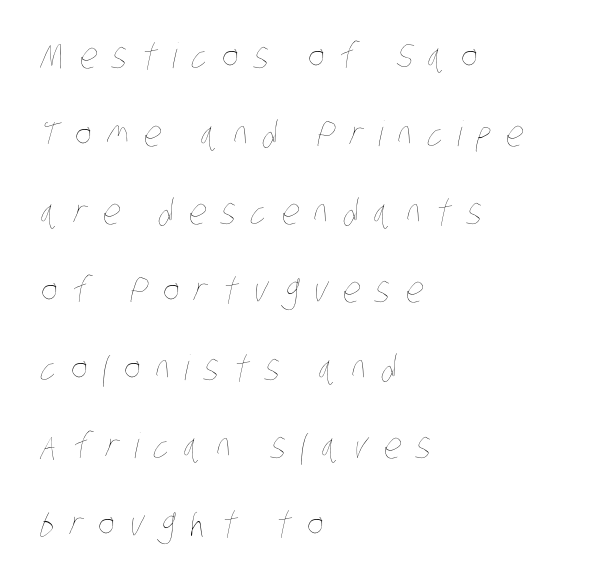
{"bold": "no", "weight": "thin", "width": "condensed", "stroke_contrast": "low", "x_height": "large", "monospaced": "no", "underline": "no", "align": "left", "line_spacing": "loose", "line_spacing_ratio": 2.23, "letter_spacing": "wide", "letter_spacing_em": 0.43, "glyph_px": 35}
